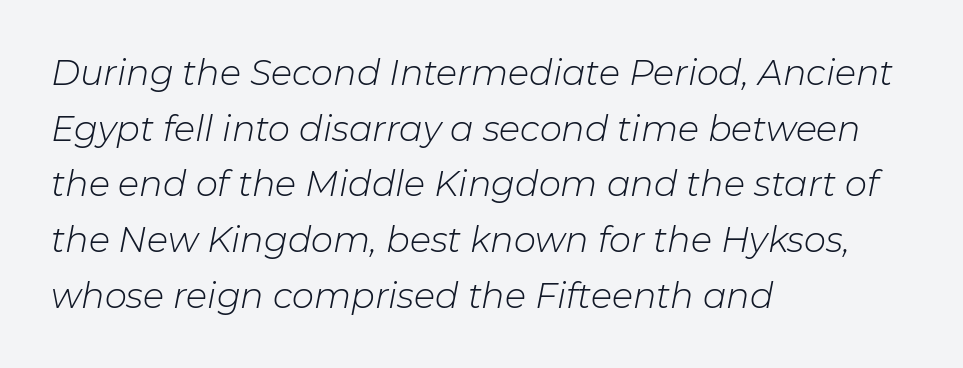
{"italic": "yes", "lean": "right", "slant_degrees": 11, "bold": "no", "weight": "light", "width": "normal", "stroke_contrast": "low", "x_height": "medium", "monospaced": "no", "underline": "no", "align": "left", "line_spacing": "normal", "line_spacing_ratio": 1.59, "letter_spacing": "normal", "letter_spacing_em": 0.0, "glyph_px": 35}
